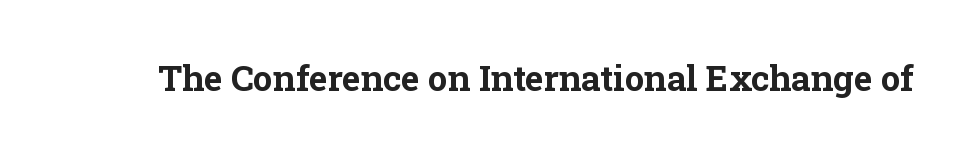
Q: Is the text bold? A: Yes.
Q: Is the text italic (slanted)? A: No, it is upright.
Q: Is the typeface a serif or a sans-serif typeface? A: Serif.
Q: Is the text underlined? A: No.
Q: Is the spacing between letters normal or unusually wide? A: Normal.
Q: Width (condensed, normal, or wide)? A: Normal.
Q: Stroke contrast? A: Low.
Q: x-height? A: Medium.
Q: Monospaced? A: No.
